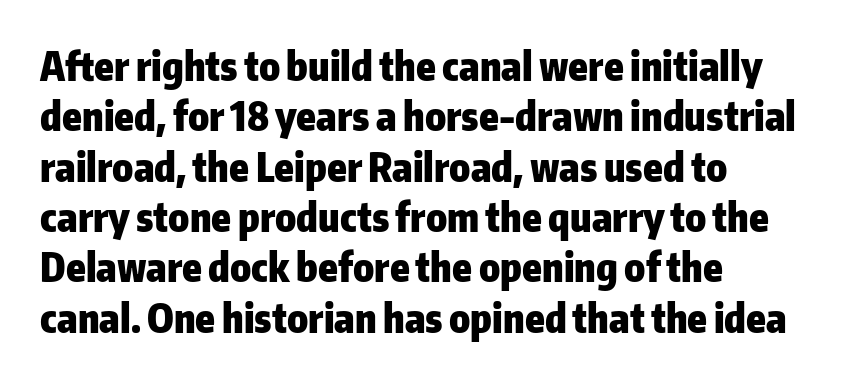
Q: Is the text bold? A: Yes.
Q: Is the text italic (slanted)? A: No, it is upright.
Q: Is the typeface a serif or a sans-serif typeface? A: Sans-serif.
Q: Is the text underlined? A: No.
Q: How is the paragraph aligned? A: Left-aligned.
Q: Is the spacing between letters normal or unusually wide? A: Normal.
Q: Is the spacing between lines tight, normal or loose? A: Normal.
Q: Width (condensed, normal, or wide)? A: Normal.
Q: Stroke contrast? A: Low.
Q: x-height? A: Medium.
Q: Monospaced? A: No.
